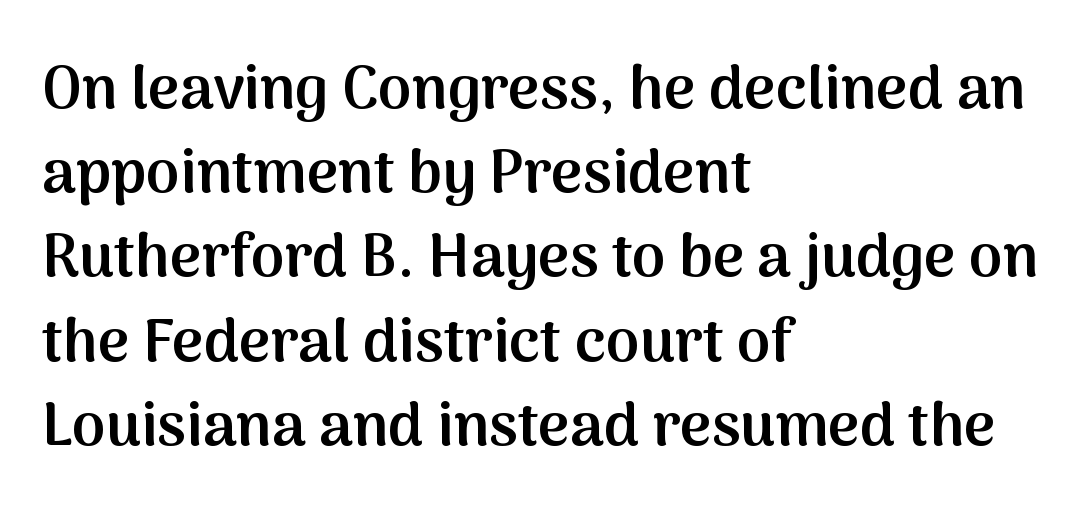
The image shows 61 px semibold sans-serif type, upright; set left-aligned, normal line spacing (1.38x), normal letter spacing, not underlined; medium stroke contrast and a medium x-height.
